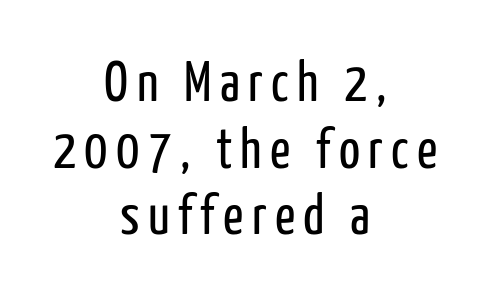
{"serif": "no", "italic": "no", "bold": "no", "weight": "regular", "width": "condensed", "stroke_contrast": "low", "x_height": "medium", "monospaced": "no", "underline": "no", "align": "center", "line_spacing_ratio": 1.19, "glyph_px": 56}
